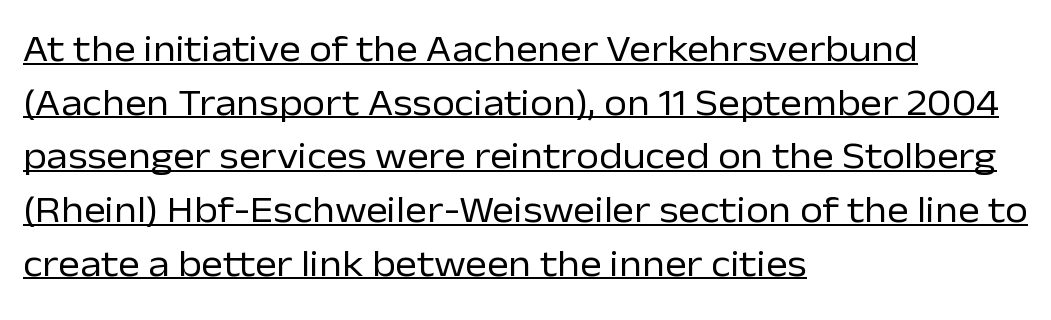
Q: Is the text bold? A: No.
Q: Is the text italic (slanted)? A: No, it is upright.
Q: Is the typeface a serif or a sans-serif typeface? A: Sans-serif.
Q: Is the text underlined? A: Yes.
Q: How is the paragraph aligned? A: Left-aligned.
Q: Is the spacing between letters normal or unusually wide? A: Normal.
Q: Is the spacing between lines tight, normal or loose? A: Normal.
Q: Width (condensed, normal, or wide)? A: Normal.
Q: Stroke contrast? A: Low.
Q: x-height? A: Medium.
Q: Monospaced? A: No.
